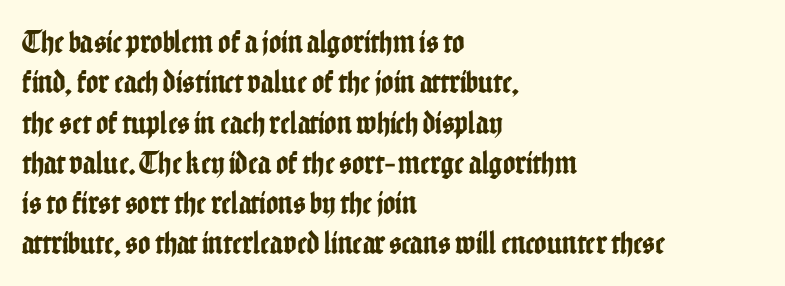
Compared with typical body copy, the letter spacing here is the same. A typesetter would label this face a sans. A roman cut, with each character standing at attention. Each letter keeps its own natural width here, so spacing adapts to shape. Clear beneath every line of the passage.
